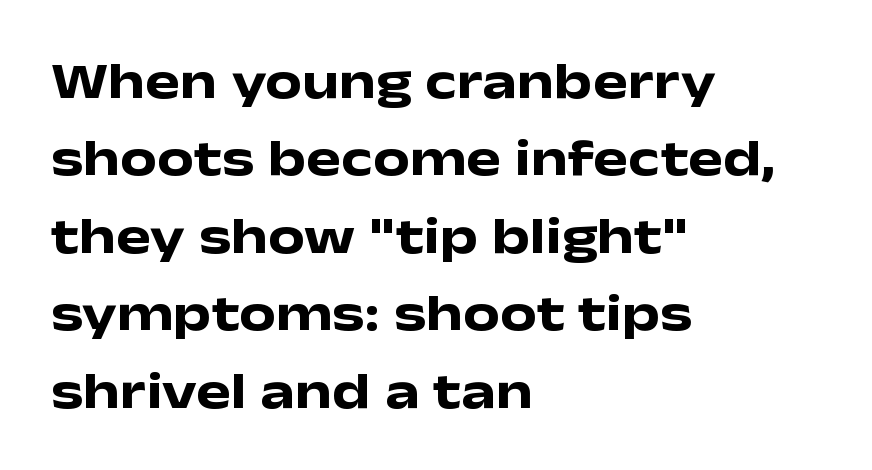
Q: Is the text bold? A: Yes.
Q: Is the text italic (slanted)? A: No, it is upright.
Q: Is the typeface a serif or a sans-serif typeface? A: Sans-serif.
Q: Is the text underlined? A: No.
Q: How is the paragraph aligned? A: Left-aligned.
Q: Is the spacing between letters normal or unusually wide? A: Normal.
Q: Is the spacing between lines tight, normal or loose? A: Normal.
Q: Width (condensed, normal, or wide)? A: Wide.
Q: Stroke contrast? A: Low.
Q: x-height? A: Medium.
Q: Monospaced? A: No.
